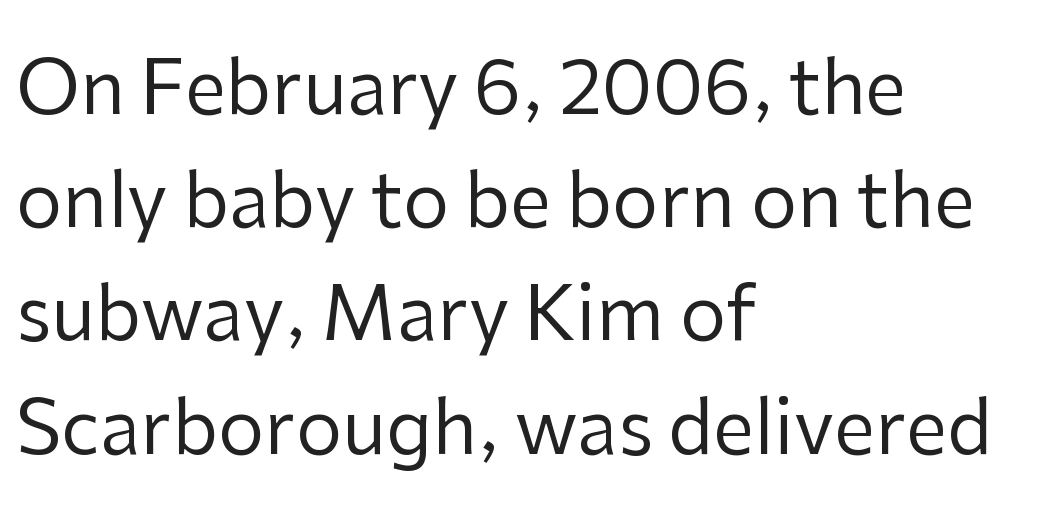
Q: Is the text bold? A: No.
Q: Is the text italic (slanted)? A: No, it is upright.
Q: Is the typeface a serif or a sans-serif typeface? A: Sans-serif.
Q: Is the text underlined? A: No.
Q: How is the paragraph aligned? A: Left-aligned.
Q: Is the spacing between letters normal or unusually wide? A: Normal.
Q: Is the spacing between lines tight, normal or loose? A: Normal.
Q: Width (condensed, normal, or wide)? A: Normal.
Q: Stroke contrast? A: Low.
Q: x-height? A: Medium.
Q: Monospaced? A: No.
